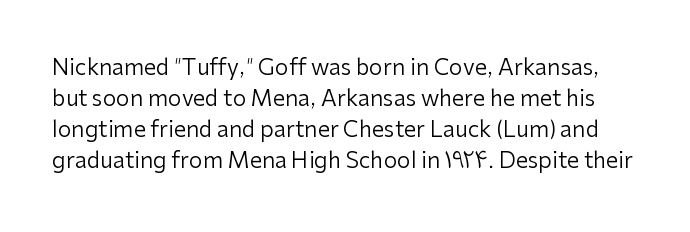
The image shows 22 px text type, upright; set normal line spacing (1.41x), normal letter spacing, not underlined.
